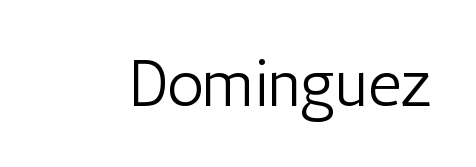
Q: Is the text bold? A: No.
Q: Is the text italic (slanted)? A: No, it is upright.
Q: Is the typeface a serif or a sans-serif typeface? A: Sans-serif.
Q: Is the text underlined? A: No.
Q: Is the spacing between letters normal or unusually wide? A: Normal.
Q: Width (condensed, normal, or wide)? A: Condensed.
Q: Stroke contrast? A: Low.
Q: x-height? A: Medium.
Q: Monospaced? A: No.
